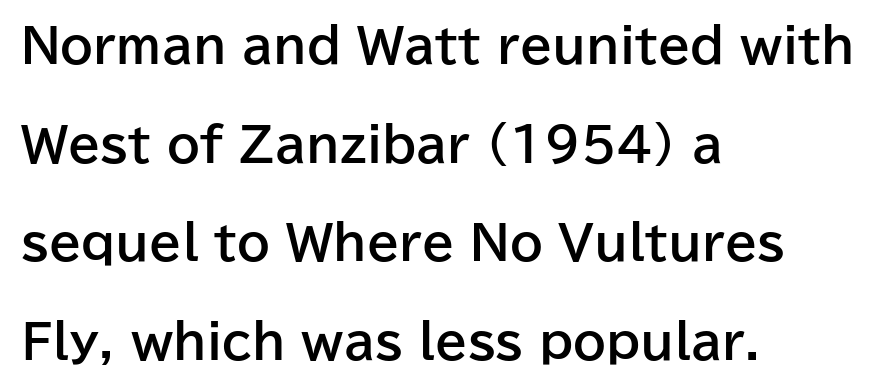
The image shows 47 px bold sans-serif type, upright; set left-aligned, loose line spacing (2.1x), normal letter spacing, not underlined; low stroke contrast and a medium x-height.
